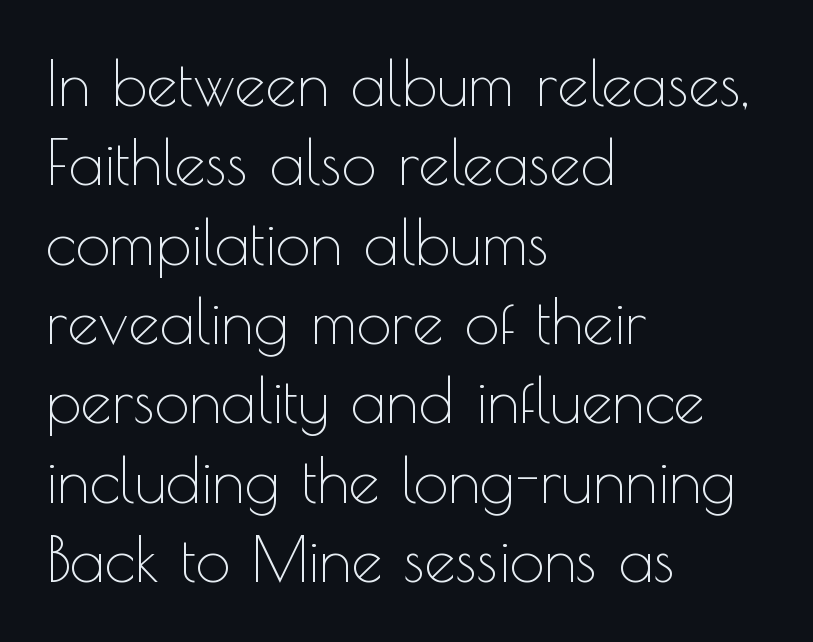
Q: Is the text bold? A: No.
Q: Is the text italic (slanted)? A: No, it is upright.
Q: Is the typeface a serif or a sans-serif typeface? A: Sans-serif.
Q: Is the text underlined? A: No.
Q: How is the paragraph aligned? A: Left-aligned.
Q: Is the spacing between letters normal or unusually wide? A: Normal.
Q: Is the spacing between lines tight, normal or loose? A: Normal.
Q: Width (condensed, normal, or wide)? A: Normal.
Q: x-height? A: Small.
Q: Monospaced? A: No.
